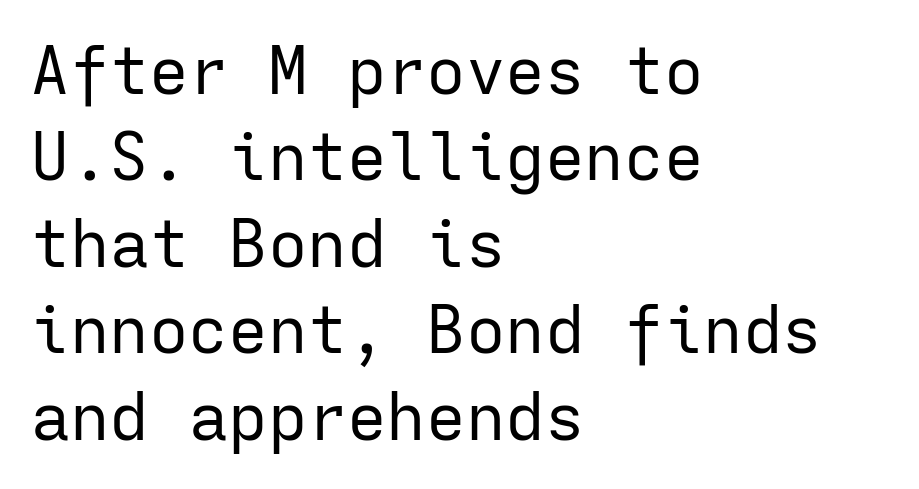
The image shows 66 px regular-weight sans-serif type, upright, monospaced; set left-aligned, normal line spacing (1.31x), normal letter spacing, not underlined; low stroke contrast and a medium x-height.
